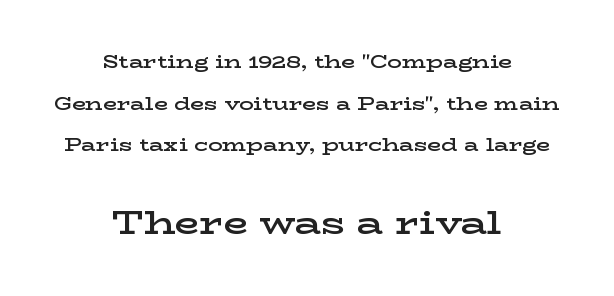
{"serif": "yes", "italic": "no", "bold": "semi", "weight": "semibold", "width": "wide", "stroke_contrast": "low", "x_height": "medium", "monospaced": "no", "underline": "no", "align": "center", "line_spacing": "loose", "line_spacing_ratio": 2.31, "letter_spacing": "normal", "letter_spacing_em": 0.0, "larger_block": "second", "size_ratio": 1.78, "glyph_px": 32}
